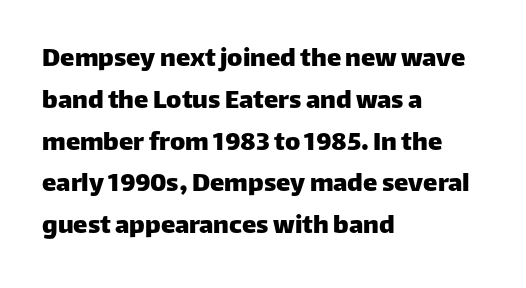
Q: Is the text italic (slanted)? A: No, it is upright.
Q: Is the typeface a serif or a sans-serif typeface? A: Sans-serif.
Q: Is the text underlined? A: No.
Q: How is the paragraph aligned? A: Left-aligned.
Q: Is the spacing between letters normal or unusually wide? A: Normal.
Q: Is the spacing between lines tight, normal or loose? A: Normal.
Q: Width (condensed, normal, or wide)? A: Normal.
Q: Stroke contrast? A: Low.
Q: x-height? A: Large.
Q: Monospaced? A: No.
